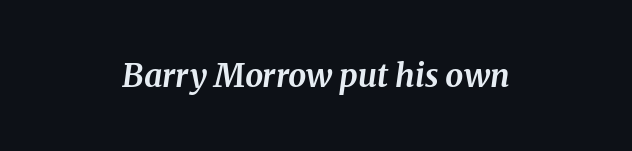
{"serif": "yes", "italic": "yes", "lean": "right", "slant_degrees": 8, "bold": "yes", "weight": "bold", "width": "normal", "stroke_contrast": "medium", "x_height": "medium", "monospaced": "no", "underline": "no", "align": "center", "letter_spacing": "normal", "letter_spacing_em": 0.0, "glyph_px": 32}
